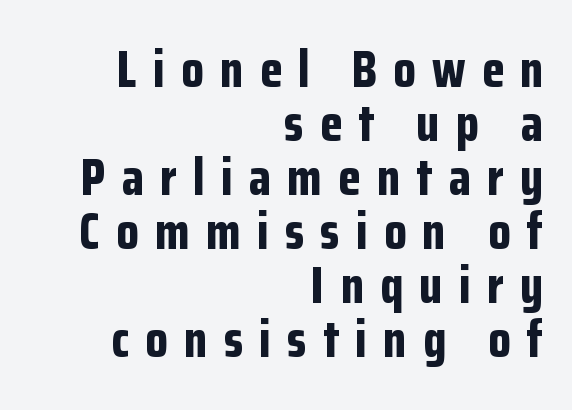
Q: Is the text bold? A: Yes.
Q: Is the text italic (slanted)? A: No, it is upright.
Q: Is the typeface a serif or a sans-serif typeface? A: Sans-serif.
Q: Is the text underlined? A: No.
Q: How is the paragraph aligned? A: Right-aligned.
Q: Is the spacing between letters normal or unusually wide? A: Unusually wide.
Q: Is the spacing between lines tight, normal or loose? A: Tight.
Q: Width (condensed, normal, or wide)? A: Condensed.
Q: Stroke contrast? A: Low.
Q: x-height? A: Medium.
Q: Monospaced? A: No.
